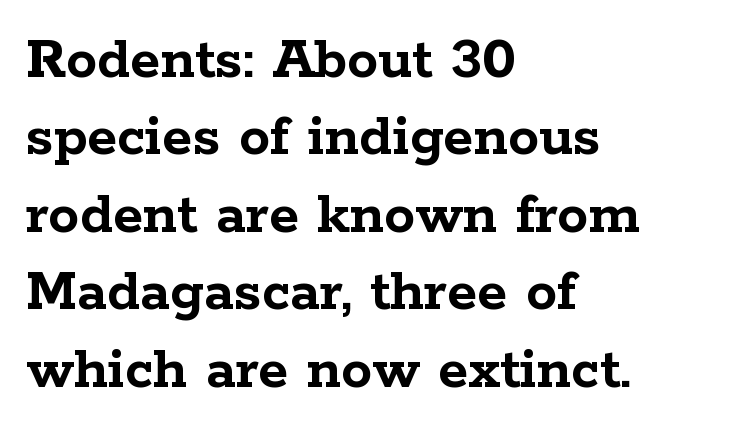
{"serif": "yes", "italic": "no", "bold": "yes", "weight": "semibold", "width": "wide", "stroke_contrast": "low", "x_height": "medium", "monospaced": "no", "underline": "no", "align": "left", "line_spacing": "normal", "line_spacing_ratio": 1.25, "letter_spacing": "normal", "letter_spacing_em": 0.0, "glyph_px": 62}
